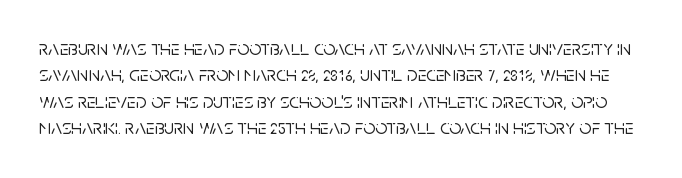
{"italic": "no", "underline": "no", "line_spacing": "normal", "line_spacing_ratio": 1.26, "letter_spacing": "normal", "letter_spacing_em": 0.0, "glyph_px": 21}
